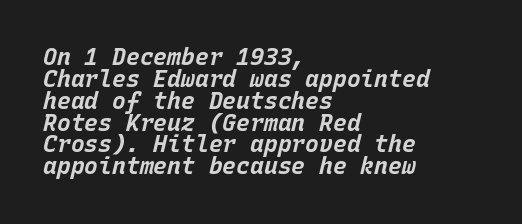
{"italic": "yes", "lean": "right", "slant_degrees": 15, "bold": "yes", "underline": "no", "align": "left", "line_spacing": "tight", "line_spacing_ratio": 0.95, "letter_spacing": "normal", "letter_spacing_em": 0.0, "glyph_px": 23}
